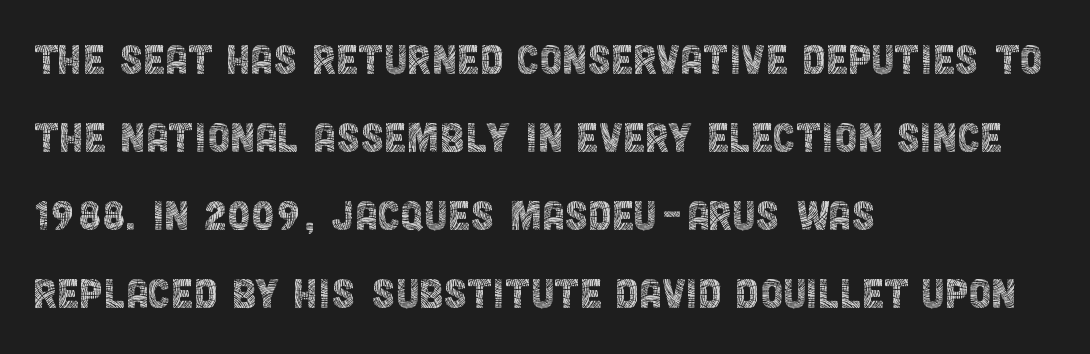
Q: Is the text bold? A: No.
Q: Is the text italic (slanted)? A: No, it is upright.
Q: Is the typeface a serif or a sans-serif typeface? A: Sans-serif.
Q: Is the text underlined? A: No.
Q: How is the paragraph aligned? A: Left-aligned.
Q: Is the spacing between letters normal or unusually wide? A: Normal.
Q: Is the spacing between lines tight, normal or loose? A: Normal.
Q: Width (condensed, normal, or wide)? A: Condensed.
Q: x-height? A: Large.
Q: Monospaced? A: No.
